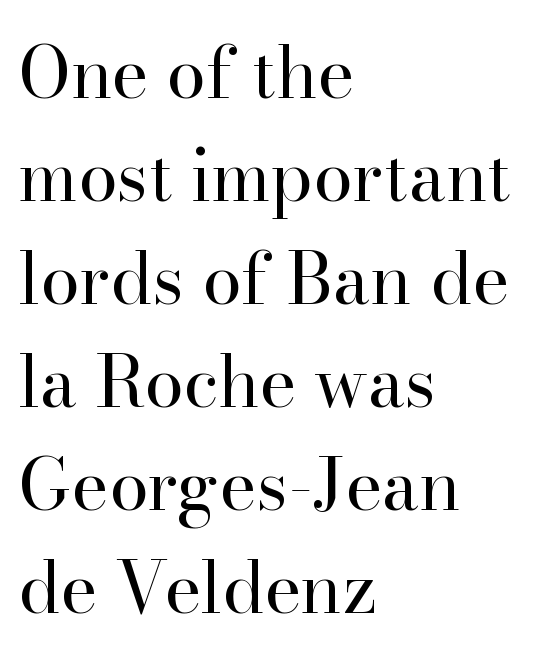
Q: Is the text bold? A: No.
Q: Is the text italic (slanted)? A: No, it is upright.
Q: Is the typeface a serif or a sans-serif typeface? A: Serif.
Q: Is the text underlined? A: No.
Q: How is the paragraph aligned? A: Left-aligned.
Q: Is the spacing between letters normal or unusually wide? A: Normal.
Q: Is the spacing between lines tight, normal or loose? A: Normal.
Q: Width (condensed, normal, or wide)? A: Normal.
Q: Stroke contrast? A: High.
Q: x-height? A: Small.
Q: Monospaced? A: No.
